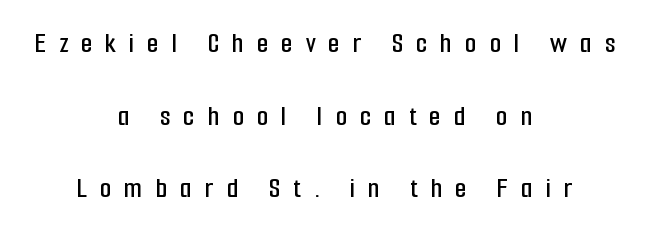
Q: Is the text italic (slanted)? A: No, it is upright.
Q: Is the typeface a serif or a sans-serif typeface? A: Sans-serif.
Q: Is the text underlined? A: No.
Q: How is the paragraph aligned? A: Centered.
Q: Is the spacing between letters normal or unusually wide? A: Unusually wide.
Q: Is the spacing between lines tight, normal or loose? A: Loose.
Q: Width (condensed, normal, or wide)? A: Condensed.
Q: Stroke contrast? A: Low.
Q: x-height? A: Medium.
Q: Monospaced? A: No.
